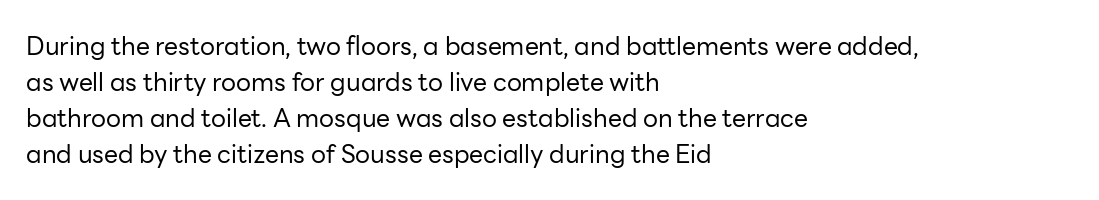
{"italic": "no", "bold": "no", "underline": "no", "align": "left", "line_spacing": "normal", "line_spacing_ratio": 1.44, "letter_spacing": "normal", "letter_spacing_em": 0.0, "glyph_px": 25}
